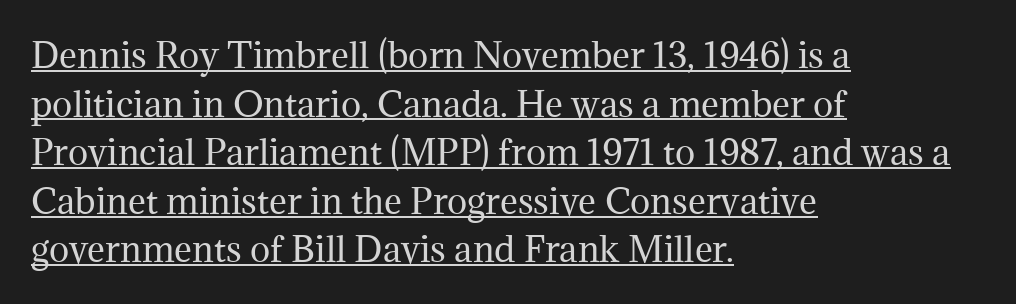
Q: Is the text bold? A: No.
Q: Is the text italic (slanted)? A: No, it is upright.
Q: Is the typeface a serif or a sans-serif typeface? A: Serif.
Q: Is the text underlined? A: Yes.
Q: How is the paragraph aligned? A: Left-aligned.
Q: Is the spacing between letters normal or unusually wide? A: Normal.
Q: Is the spacing between lines tight, normal or loose? A: Normal.
Q: Width (condensed, normal, or wide)? A: Normal.
Q: Stroke contrast? A: Medium.
Q: x-height? A: Medium.
Q: Monospaced? A: No.
